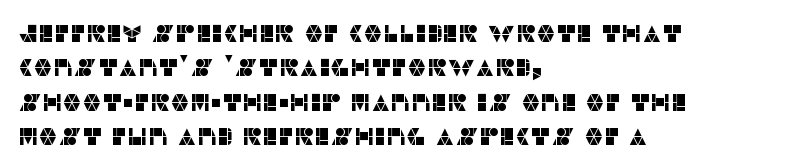
The rows are spaced the way most documents space them. Italic: no, the glyphs are upright roman. Reading down the block, your eye returns to a fixed left position each line. The words here are not underlined. Nothing unusual about the tracking: characters are spaced as the font intends.
